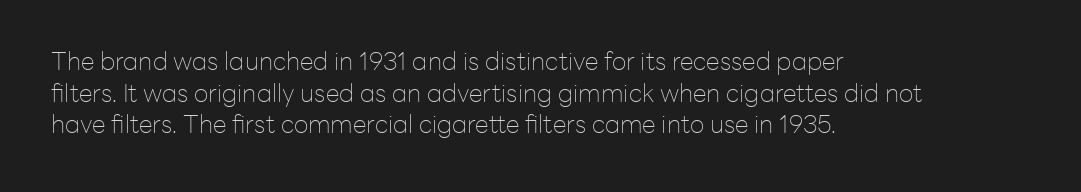
{"italic": "no", "bold": "no", "underline": "no", "align": "left", "line_spacing": "normal", "line_spacing_ratio": 1.27, "letter_spacing": "normal", "letter_spacing_em": 0.0, "glyph_px": 25}
